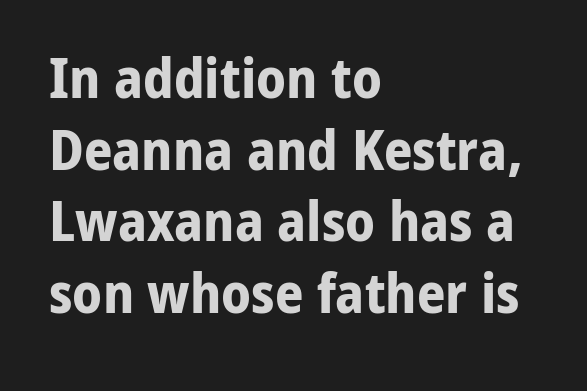
Q: Is the text bold? A: Yes.
Q: Is the text italic (slanted)? A: No, it is upright.
Q: Is the typeface a serif or a sans-serif typeface? A: Sans-serif.
Q: Is the text underlined? A: No.
Q: How is the paragraph aligned? A: Left-aligned.
Q: Is the spacing between letters normal or unusually wide? A: Normal.
Q: Is the spacing between lines tight, normal or loose? A: Normal.
Q: Width (condensed, normal, or wide)? A: Normal.
Q: Stroke contrast? A: Low.
Q: x-height? A: Medium.
Q: Monospaced? A: No.
